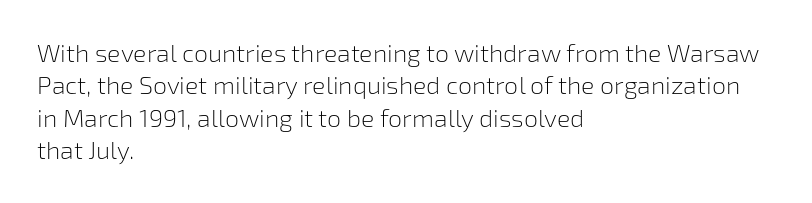
The image shows 25 px text type, upright; set left-aligned, normal line spacing (1.3x), normal letter spacing, not underlined.
